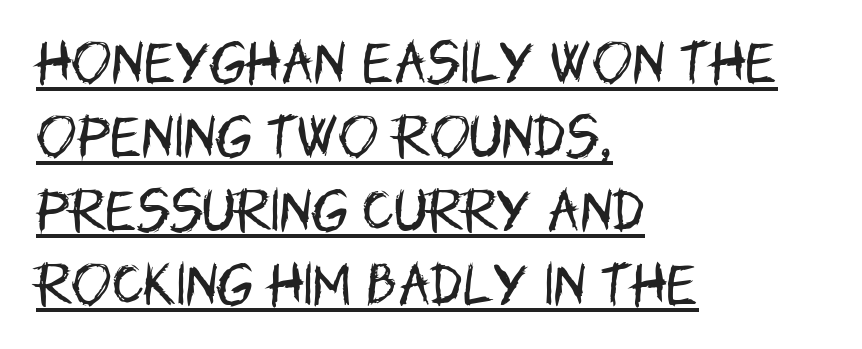
{"serif": "no", "italic": "no", "bold": "no", "weight": "regular", "width": "condensed", "stroke_contrast": "low", "x_height": "large", "monospaced": "no", "underline": "yes", "align": "left", "line_spacing": "normal", "line_spacing_ratio": 1.54, "letter_spacing": "normal", "letter_spacing_em": 0.0, "glyph_px": 48}
